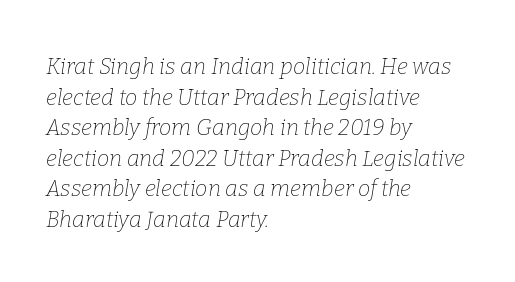
Q: Is the text bold? A: No.
Q: Is the text italic (slanted)? A: Yes, it leans right by about 9 degrees.
Q: Is the text underlined? A: No.
Q: How is the paragraph aligned? A: Left-aligned.
Q: Is the spacing between letters normal or unusually wide? A: Normal.
Q: Is the spacing between lines tight, normal or loose? A: Normal.
